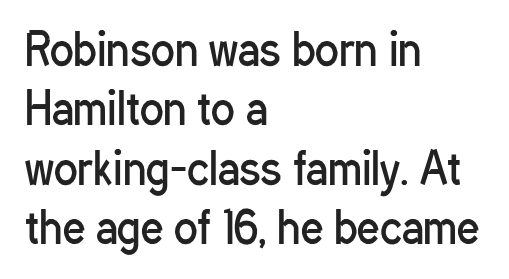
{"serif": "no", "italic": "no", "bold": "no", "weight": "regular", "width": "condensed", "stroke_contrast": "low", "x_height": "medium", "monospaced": "no", "underline": "no", "align": "left", "line_spacing": "normal", "line_spacing_ratio": 1.35, "letter_spacing": "normal", "letter_spacing_em": 0.0, "glyph_px": 44}
